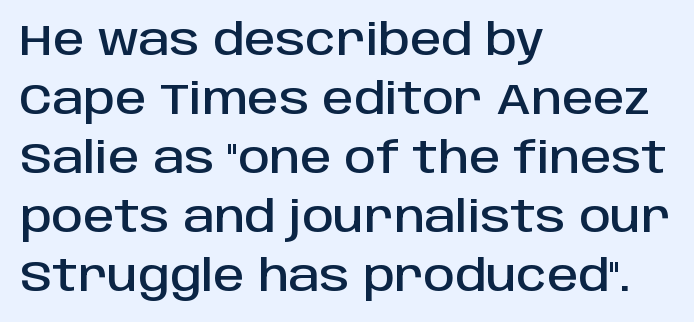
Q: Is the text italic (slanted)? A: No, it is upright.
Q: Is the typeface a serif or a sans-serif typeface? A: Sans-serif.
Q: Is the text underlined? A: No.
Q: How is the paragraph aligned? A: Left-aligned.
Q: Is the spacing between letters normal or unusually wide? A: Normal.
Q: Is the spacing between lines tight, normal or loose? A: Normal.
Q: Width (condensed, normal, or wide)? A: Normal.
Q: Stroke contrast? A: Low.
Q: x-height? A: Large.
Q: Monospaced? A: No.
